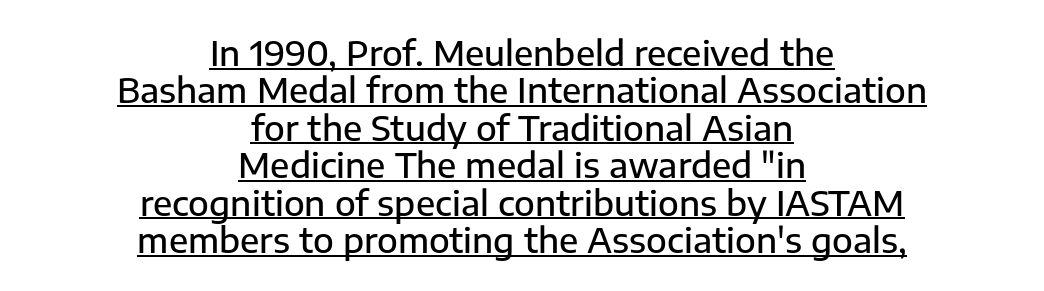
The image shows 34 px semibold sans-serif type, upright; set centered, tight line spacing (1.1x), normal letter spacing, underlined; low stroke contrast and a medium x-height.
